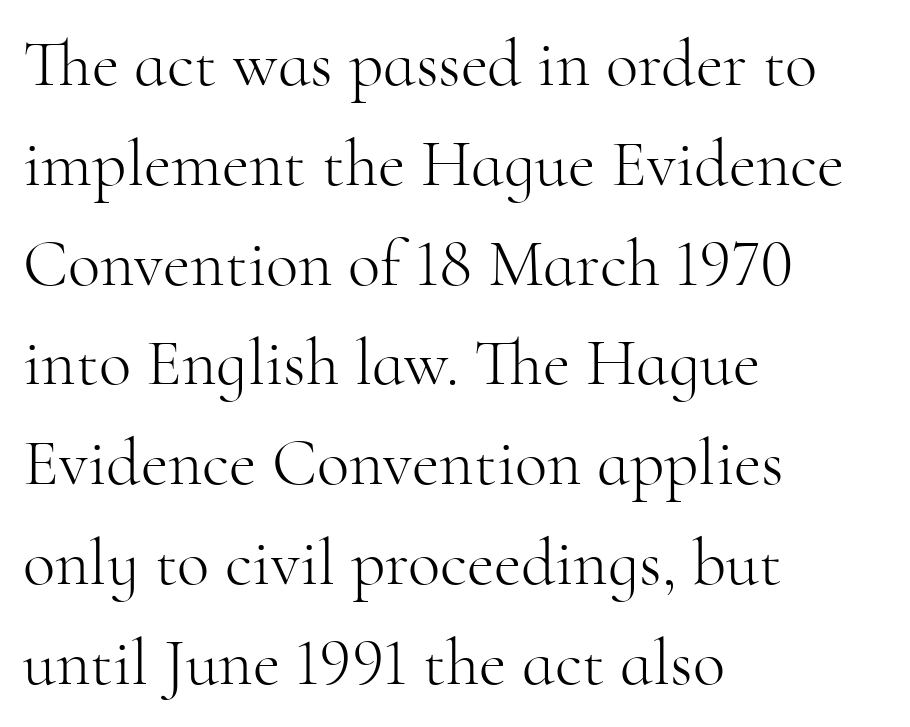
The horizontal fit of the characters is conventional and even. Line beginnings align vertically; line endings do not. Notice how descenders clear the ascenders below comfortably — that's standard leading. Stems and bowls with no extra thickness — not bold. Every stem runs plumb, perpendicular to the baseline. Lines of text with bare space underneath.
